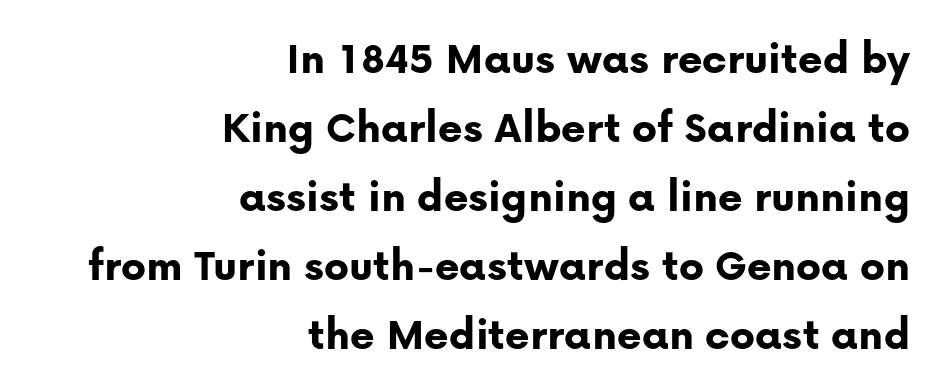
{"serif": "no", "italic": "no", "bold": "yes", "weight": "bold", "width": "normal", "stroke_contrast": "low", "x_height": "medium", "monospaced": "no", "underline": "no", "align": "right", "line_spacing": "normal", "line_spacing_ratio": 1.47, "letter_spacing": "normal", "letter_spacing_em": 0.0, "glyph_px": 47}
